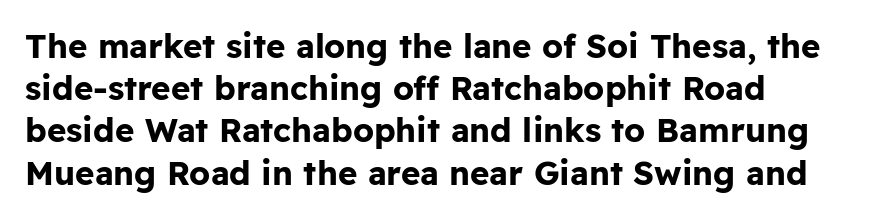
Q: Is the text bold? A: Yes.
Q: Is the text italic (slanted)? A: No, it is upright.
Q: Is the typeface a serif or a sans-serif typeface? A: Sans-serif.
Q: Is the text underlined? A: No.
Q: How is the paragraph aligned? A: Left-aligned.
Q: Is the spacing between letters normal or unusually wide? A: Normal.
Q: Is the spacing between lines tight, normal or loose? A: Normal.
Q: Width (condensed, normal, or wide)? A: Normal.
Q: Stroke contrast? A: Low.
Q: x-height? A: Medium.
Q: Monospaced? A: No.
